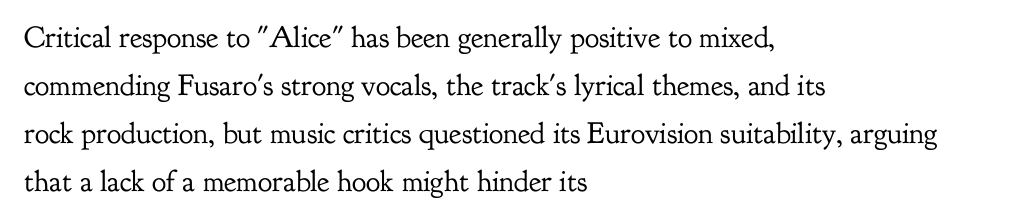
{"serif": "yes", "italic": "no", "bold": "no", "weight": "regular", "width": "normal", "stroke_contrast": "low", "x_height": "small", "monospaced": "no", "underline": "no", "align": "left", "line_spacing": "normal", "line_spacing_ratio": 1.6, "letter_spacing": "normal", "letter_spacing_em": 0.0, "glyph_px": 30}
